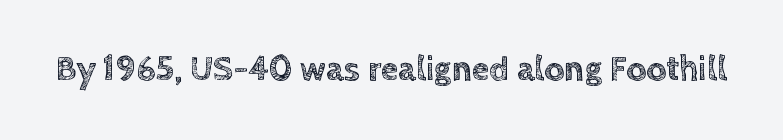
{"italic": "no", "width": "normal", "x_height": "large", "monospaced": "no", "underline": "no", "letter_spacing": "normal", "letter_spacing_em": 0.0, "glyph_px": 35}
